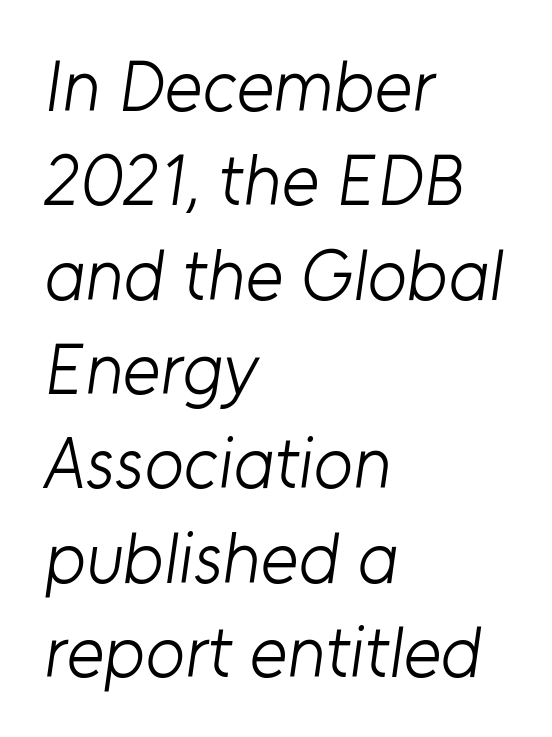
The image shows 72 px light sans-serif type; set left-aligned, normal line spacing (1.31x), normal letter spacing, not underlined; low stroke contrast and a medium x-height.
